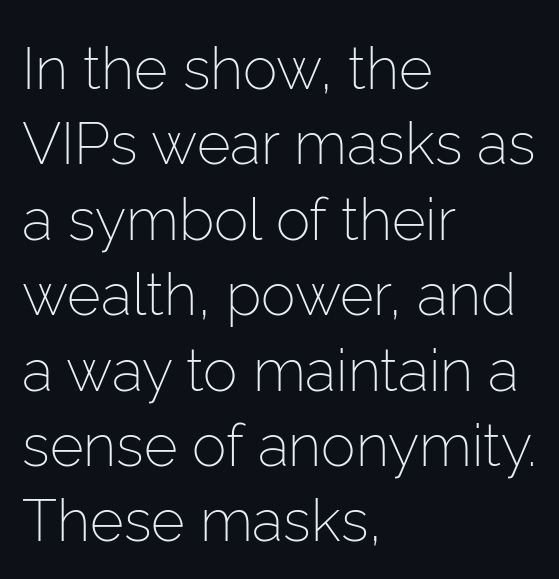
Q: Is the text bold? A: No.
Q: Is the text italic (slanted)? A: No, it is upright.
Q: Is the typeface a serif or a sans-serif typeface? A: Sans-serif.
Q: Is the text underlined? A: No.
Q: How is the paragraph aligned? A: Left-aligned.
Q: Is the spacing between letters normal or unusually wide? A: Normal.
Q: Is the spacing between lines tight, normal or loose? A: Normal.
Q: Width (condensed, normal, or wide)? A: Normal.
Q: Stroke contrast? A: Low.
Q: x-height? A: Medium.
Q: Monospaced? A: No.
